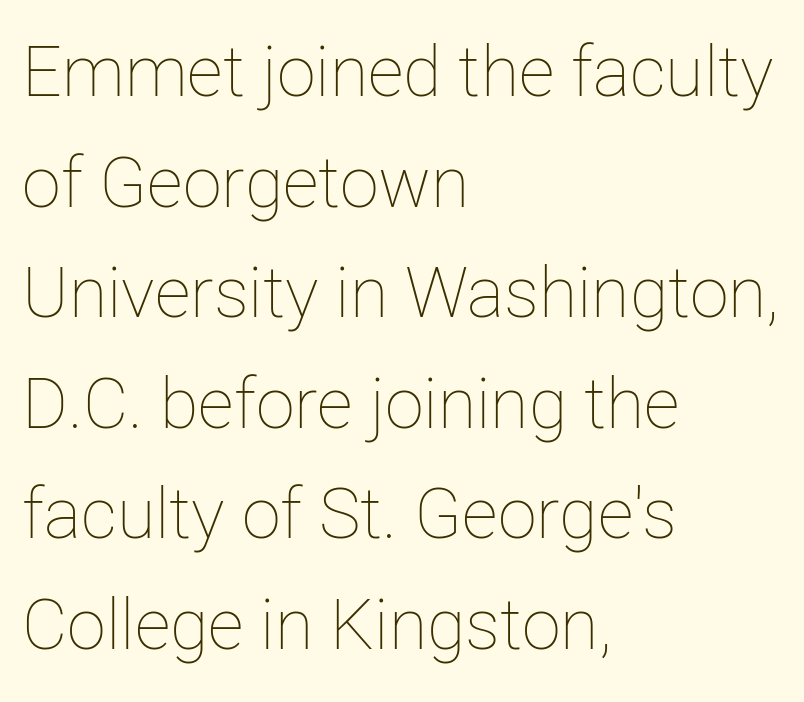
Is this a fixed-width face? No — the glyphs have proportional, varying widths. Layout note: lines flush left. Quick note: not italic, upright. The rendering keeps characters at their native spacing.
